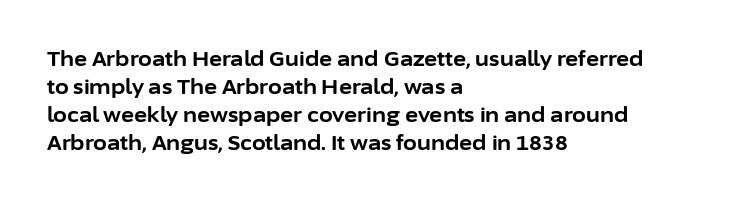
Q: Is the text bold? A: Yes.
Q: Is the text italic (slanted)? A: No, it is upright.
Q: Is the text underlined? A: No.
Q: How is the paragraph aligned? A: Left-aligned.
Q: Is the spacing between letters normal or unusually wide? A: Normal.
Q: Is the spacing between lines tight, normal or loose? A: Normal.
